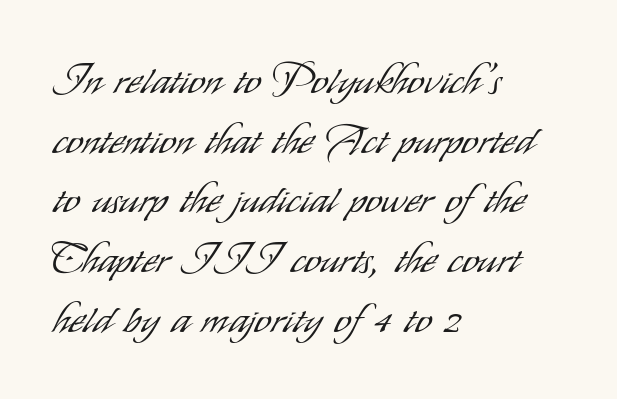
The image shows 42 px light, condensed sans-serif type; set left-aligned, normal line spacing (1.42x), normal letter spacing, not underlined; low stroke contrast and a small x-height.
